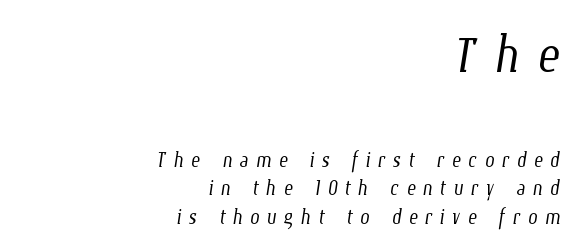
Q: Is the text bold? A: No.
Q: Is the text underlined? A: No.
Q: How is the paragraph aligned? A: Right-aligned.
Q: Is the spacing between letters normal or unusually wide? A: Unusually wide.
Q: Is the spacing between lines tight, normal or loose? A: Tight.
Q: Which block of text is set in a larger size, the first (top) or the second (bottom)? A: The first (top) one.
Q: Width (condensed, normal, or wide)? A: Condensed.
Q: Stroke contrast? A: Low.
Q: x-height? A: Medium.
Q: Monospaced? A: No.
